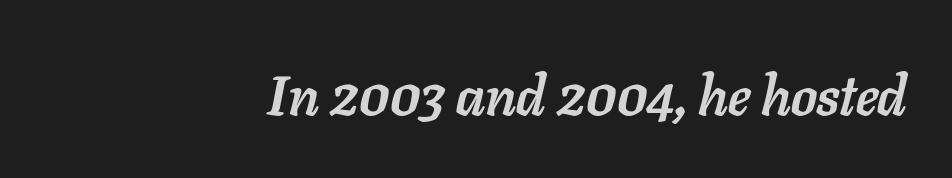
The image shows 56 px semibold type, italic (leaning right); set right-aligned, normal letter spacing, not underlined; low stroke contrast and a medium x-height.
